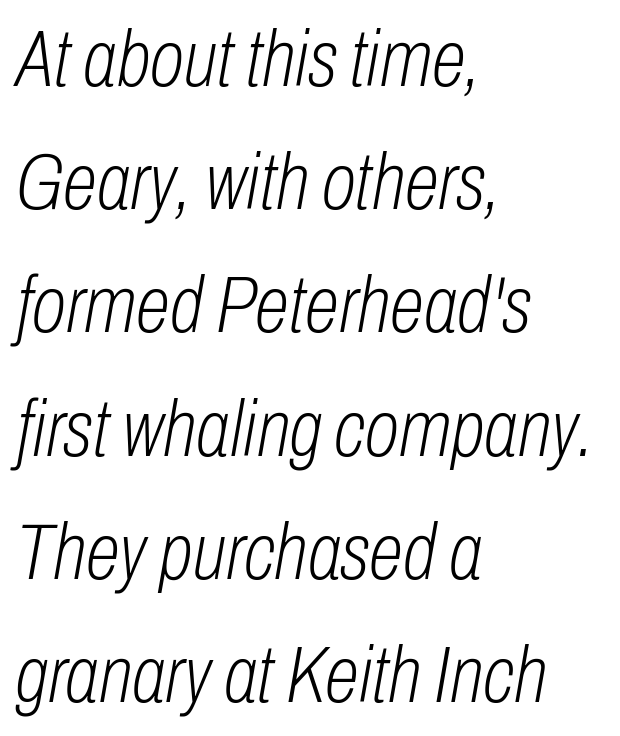
The image shows 79 px light, condensed type, italic (leaning right); set left-aligned, normal line spacing (1.56x), normal letter spacing, not underlined; low stroke contrast and a medium x-height.
